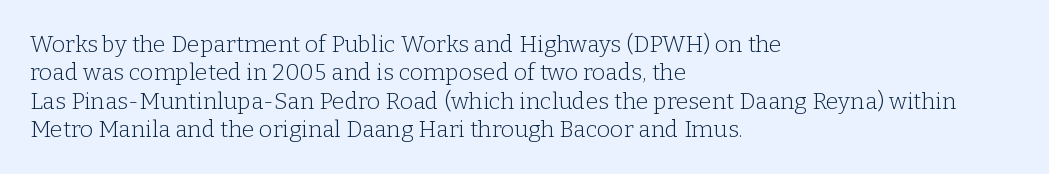
The image shows 23 px text type, upright; set left-aligned, line spacing 1.23x, normal letter spacing, not underlined.
